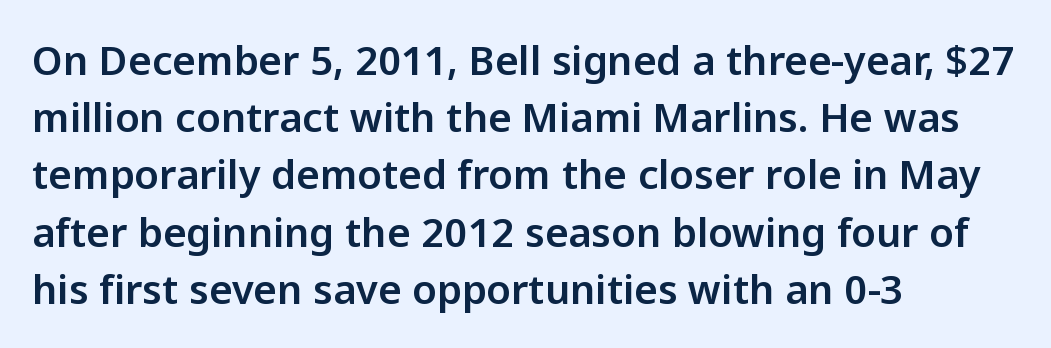
The image shows 40 px sans-serif type, upright; set left-aligned, normal line spacing (1.43x), normal letter spacing, not underlined; low stroke contrast and a medium x-height.
